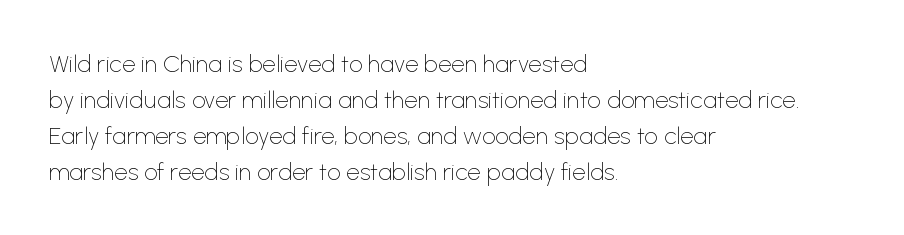
{"italic": "no", "bold": "no", "underline": "no", "align": "left", "line_spacing": "normal", "line_spacing_ratio": 1.5, "letter_spacing": "normal", "letter_spacing_em": 0.0, "glyph_px": 24}
